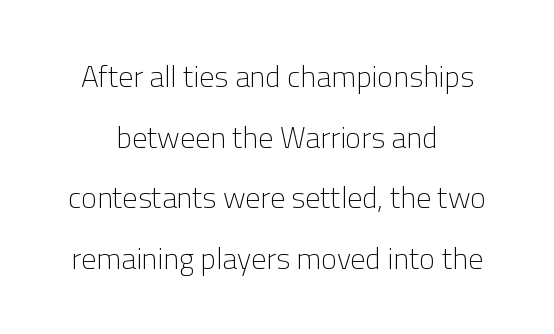
Note: no serifs on the glyphs. Looks like regular typesetting: each glyph gets only the width it needs. Do the letters lean? They stand straight. Each row of text sits above clean, open space. Is the stroke heavy? The answer is a plain regular-or-lighter. You could fit nearly another row in the gap between these rows.
